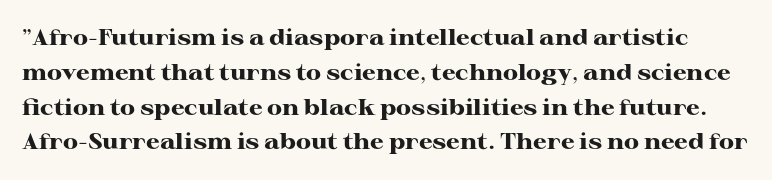
Q: Is the text bold? A: Yes.
Q: Is the text italic (slanted)? A: No, it is upright.
Q: Is the text underlined? A: No.
Q: Is the spacing between letters normal or unusually wide? A: Normal.
Q: Is the spacing between lines tight, normal or loose? A: Normal.
